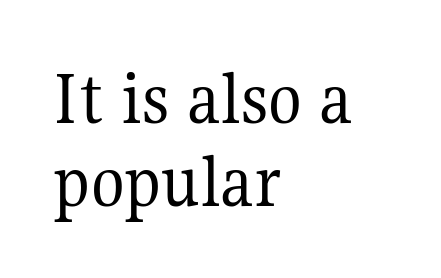
The image shows 78 px regular-weight serif type, upright; set left-aligned, tight line spacing (1.06x), normal letter spacing, not underlined; medium stroke contrast and a medium x-height.
